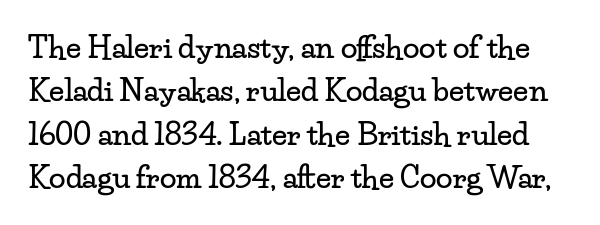
Ascenders rise straight up at ninety degrees. Successive baselines arrive at the customary interval. Font category for this specimen: serif. Lines of text with bare space underneath.
